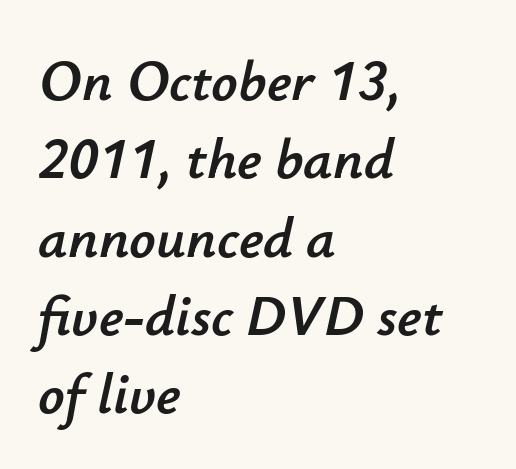
Q: Is the text italic (slanted)? A: Yes, it leans right by about 12 degrees.
Q: Is the text underlined? A: No.
Q: How is the paragraph aligned? A: Left-aligned.
Q: Is the spacing between letters normal or unusually wide? A: Normal.
Q: Is the spacing between lines tight, normal or loose? A: Normal.
Q: Width (condensed, normal, or wide)? A: Normal.
Q: Stroke contrast? A: Low.
Q: x-height? A: Small.
Q: Monospaced? A: No.
